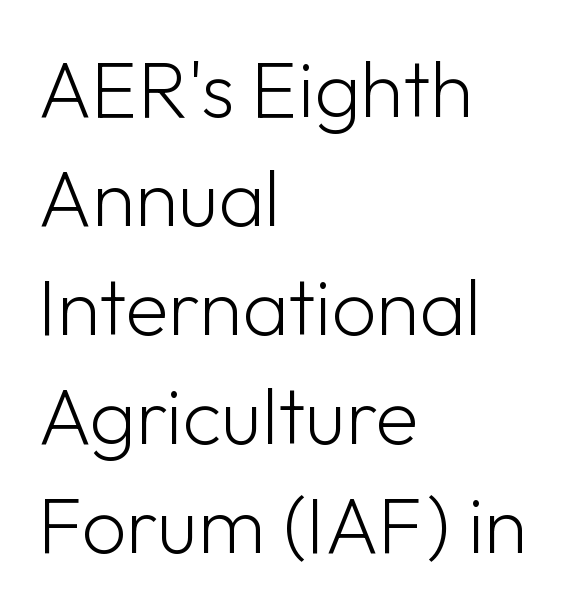
Line beginnings align vertically; line endings do not. The letters carry no serifs — their stems end cleanly without finishing strokes. Is the type heavy? It reads as light-to-regular instead. Posture: vertical. Nobody drew a line under any word here.
